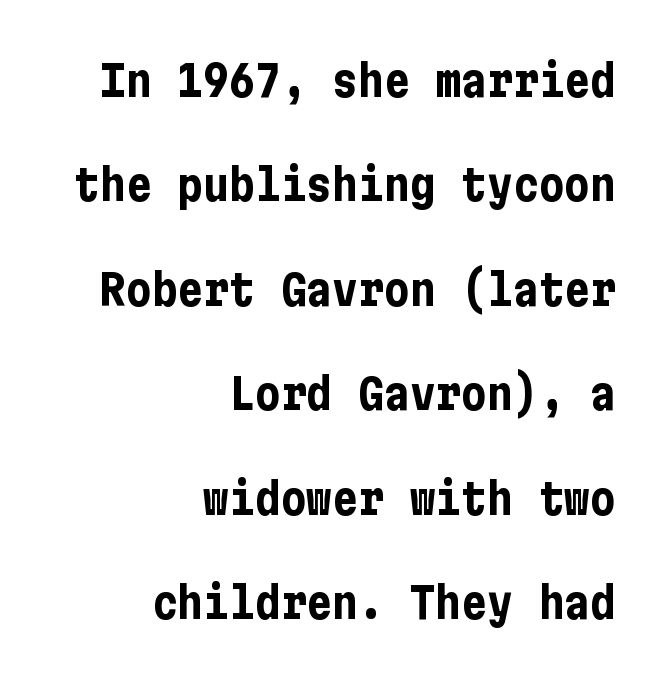
The image shows 43 px bold, condensed sans-serif type, upright; set right-aligned, loose line spacing (2.43x), normal letter spacing, not underlined; low stroke contrast and a medium x-height.
